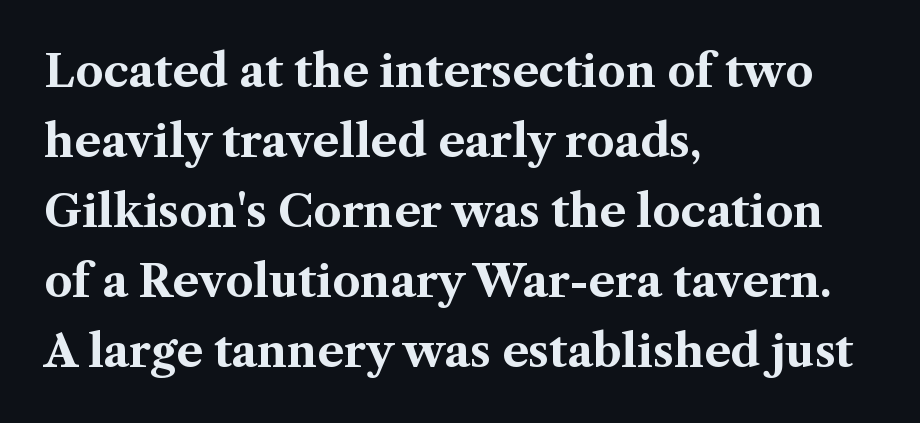
{"serif": "yes", "italic": "no", "bold": "yes", "weight": "bold", "width": "normal", "stroke_contrast": "medium", "x_height": "medium", "monospaced": "no", "underline": "no", "align": "left", "line_spacing": "normal", "line_spacing_ratio": 1.59, "letter_spacing": "normal", "letter_spacing_em": 0.0, "glyph_px": 44}
